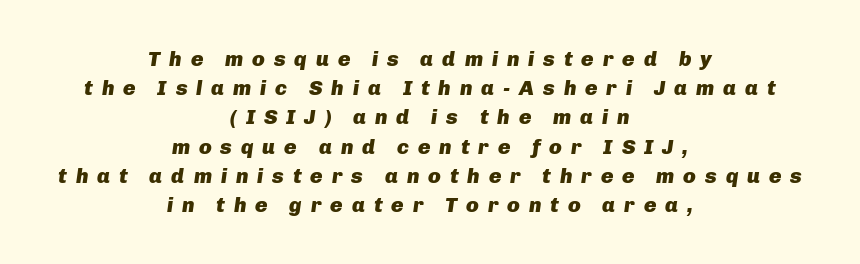
Typesetter's note: full bold, strokes at maximum text heaviness. The area under the type is left untouched. These lines stack symmetrically, like a column narrowing and widening about its center. A typesetter would mark this as italic. Honestly, the row spacing looks completely unremarkable. Spacing between characters has been opened up far beyond the box default.
